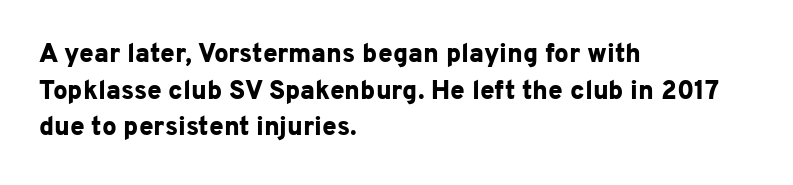
{"italic": "no", "bold": "yes", "underline": "no", "align": "left", "line_spacing": "normal", "line_spacing_ratio": 1.41, "letter_spacing": "normal", "letter_spacing_em": 0.0, "glyph_px": 26}
